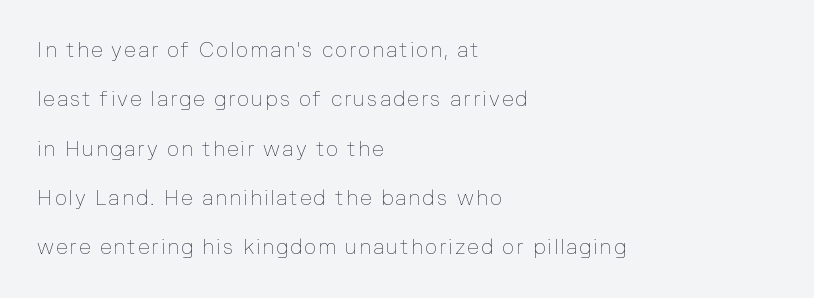
Horizontal bands of white between lines are thick stripes. One-word summary of the alignment: left. Anything drawn beneath the words? Only blank space. Upright lettering throughout. The face looks like a standard text weight, possibly lighter.
